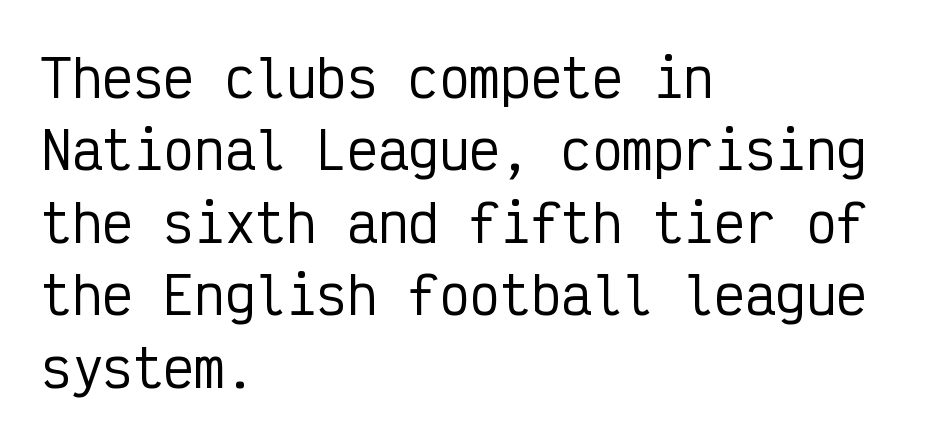
The face used here is monospaced, like something from a code editor. Type without underlining. Vertical strokes here are truly vertical. Compared with typical body copy, the letter spacing here is the same.
